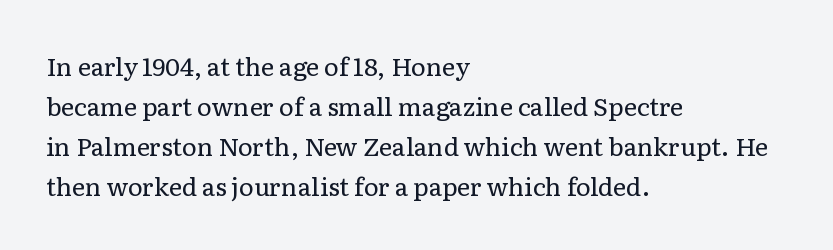
{"italic": "no", "bold": "no", "underline": "no", "align": "left", "line_spacing": "normal", "line_spacing_ratio": 1.6, "letter_spacing": "normal", "letter_spacing_em": 0.0, "glyph_px": 25}
